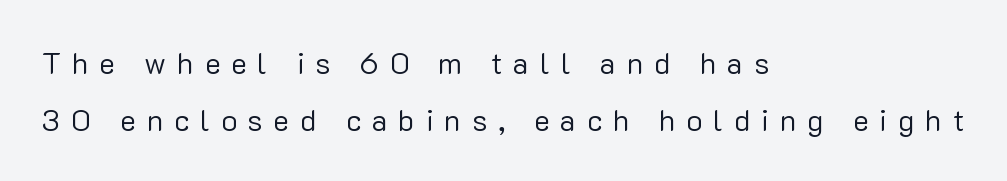
Bold? No — there's no thickening of the strokes. Character widths vary here, with narrow letters taking less room than wide ones. Nope, no serifs anywhere on these letters. Descender tails drop into unmarked territory. One-word summary of the alignment: left. Spacing between characters has been opened up far beyond the box default.
